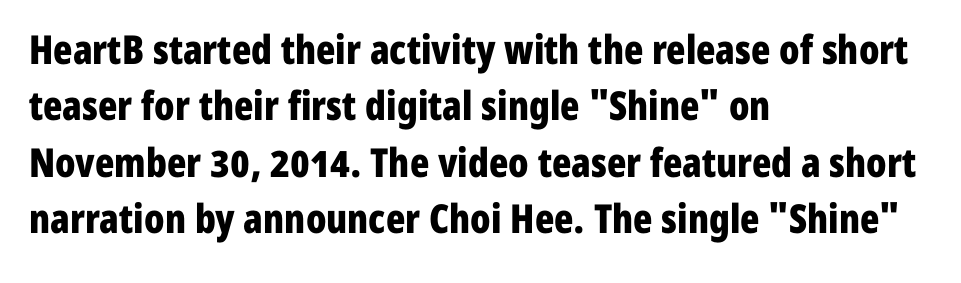
{"serif": "no", "italic": "no", "bold": "yes", "weight": "bold", "width": "condensed", "stroke_contrast": "low", "x_height": "medium", "monospaced": "no", "underline": "no", "align": "left", "line_spacing": "normal", "line_spacing_ratio": 1.41, "letter_spacing": "normal", "letter_spacing_em": 0.0, "glyph_px": 40}
